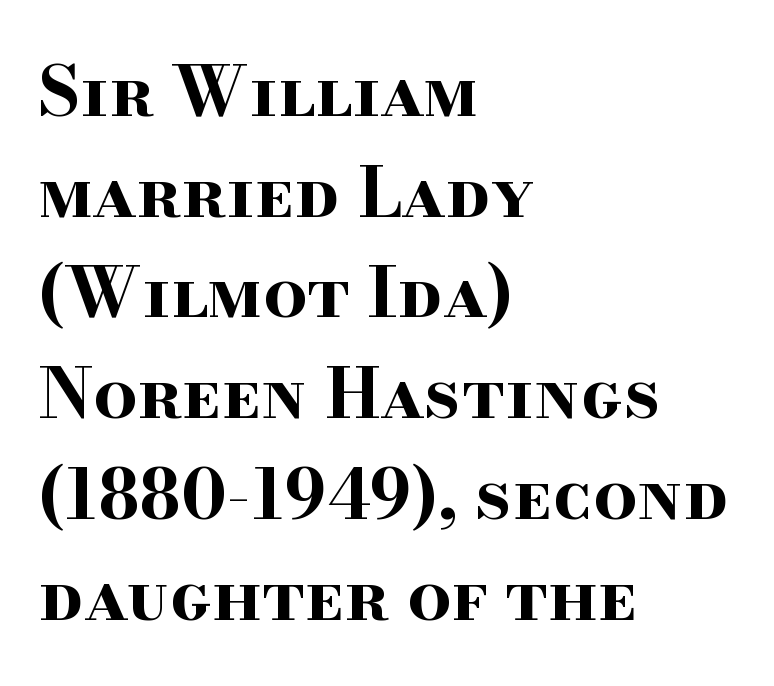
Spacing verdict: proportional, widths tailored to each character. Posture: straight, roman, zero tilt. Normally led — the rows are evenly, conventionally spaced. The characters look thick and weighty, a clear bold.
